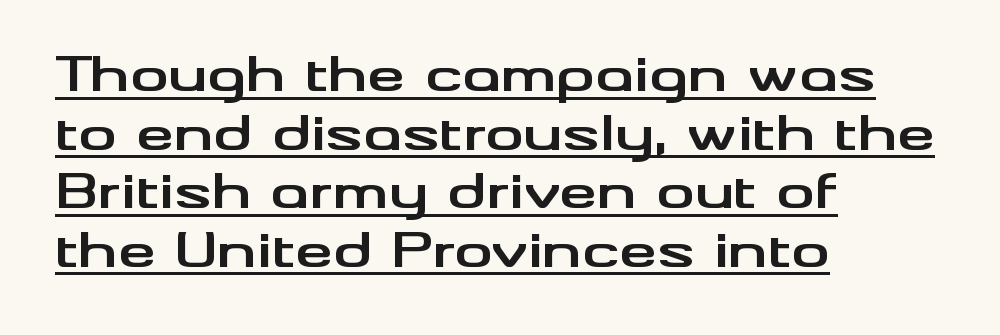
Alignment: flush left. Does extra space separate the letters? No, they use regular spacing. The strokes are fattened all the way to bold. The glyphs in this specimen are sans serif. Unlike italic type, these characters show no tilt at all.
